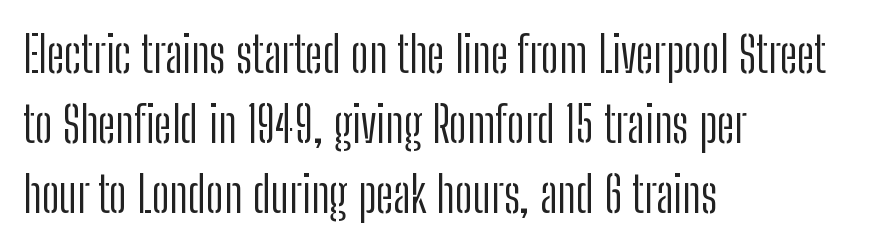
Summary of weight: not heavy and not bold. Beneath every word, the page is bare. Here the designer chose a conventional face with non-uniform glyph widths. Rendered with straight, roman letterforms. Unlike a traditional serif, this face leaves its strokes unadorned.
